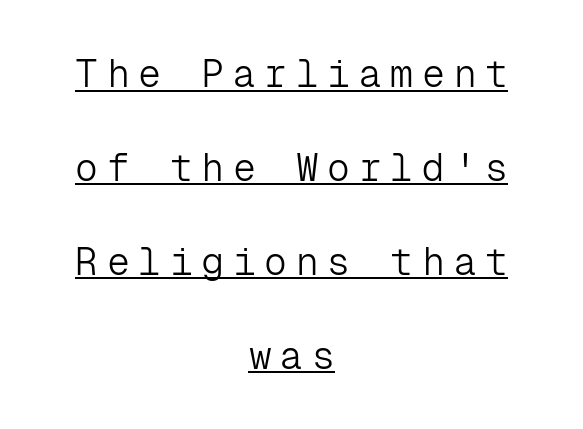
{"serif": "no", "italic": "no", "bold": "no", "weight": "light", "width": "normal", "stroke_contrast": "low", "x_height": "medium", "monospaced": "yes", "underline": "yes", "align": "center", "line_spacing": "loose", "line_spacing_ratio": 2.47, "letter_spacing": "wide", "letter_spacing_em": 0.23, "glyph_px": 38}
